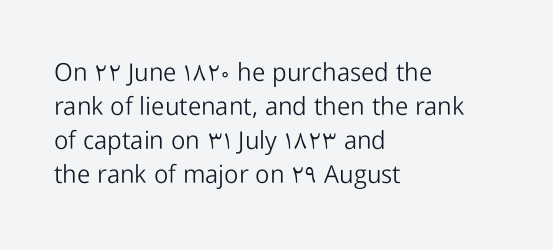
A normal amount of white space separates one row of letters from the next. Honestly, the letter spacing is just normal — you wouldn't notice it. The font's upright variant was chosen for this text. Is this a heavy cut? Hardly; it is regular or lighter. Caption: multi-line text, flush left, ragged right.
